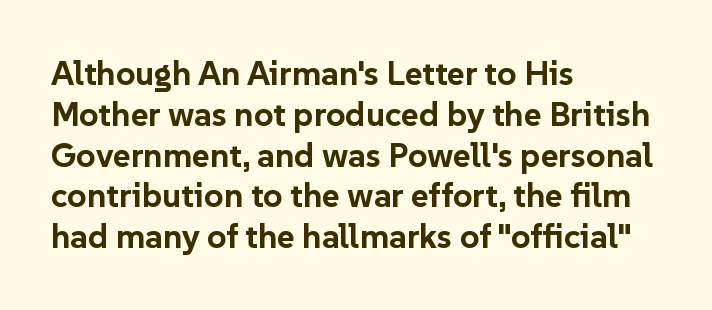
{"serif": "no", "italic": "no", "bold": "yes", "weight": "bold", "width": "normal", "stroke_contrast": "low", "x_height": "medium", "monospaced": "no", "underline": "no", "align": "left", "line_spacing_ratio": 1.2, "letter_spacing": "normal", "letter_spacing_em": 0.0, "glyph_px": 34}
